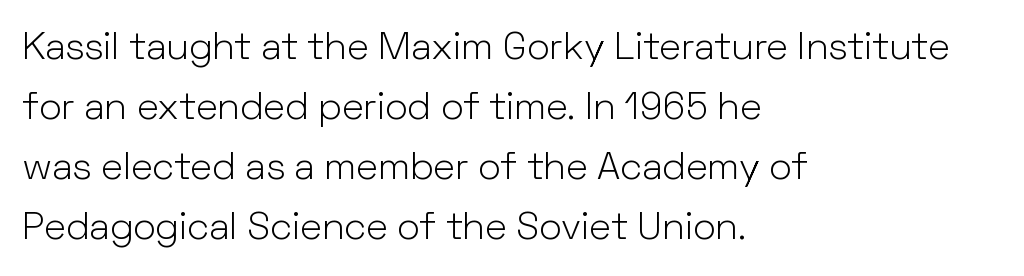
Plain, unruled lines of type. Serif or sans? Sans — the stroke terminals are bare. You could not count columns in this text — the font is proportionally spaced. The line-height multiplier appears to be the usual default.
